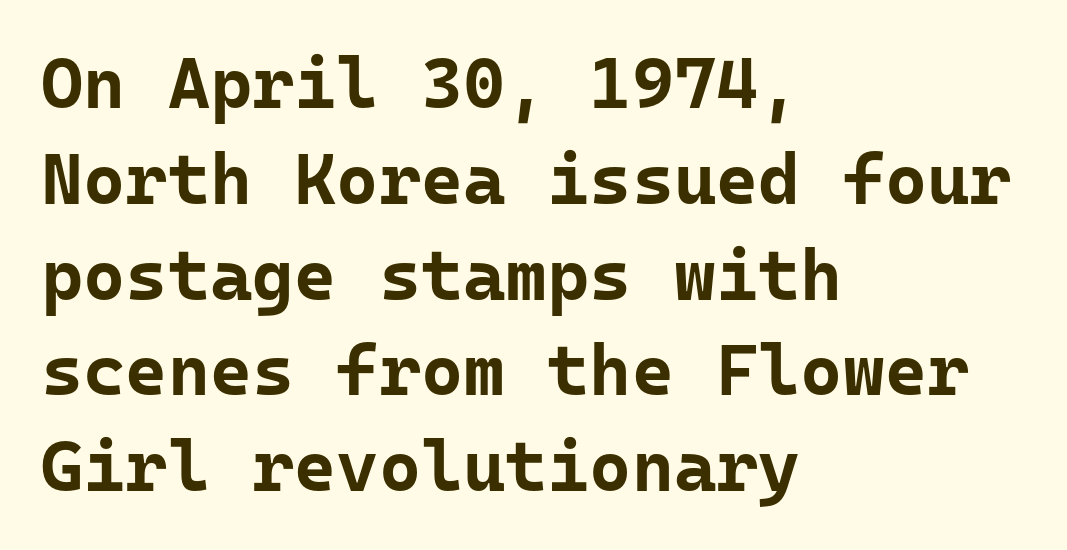
The image shows 72 px bold sans-serif type, upright, monospaced; set left-aligned, normal line spacing (1.33x), normal letter spacing, not underlined; low stroke contrast and a medium x-height.
